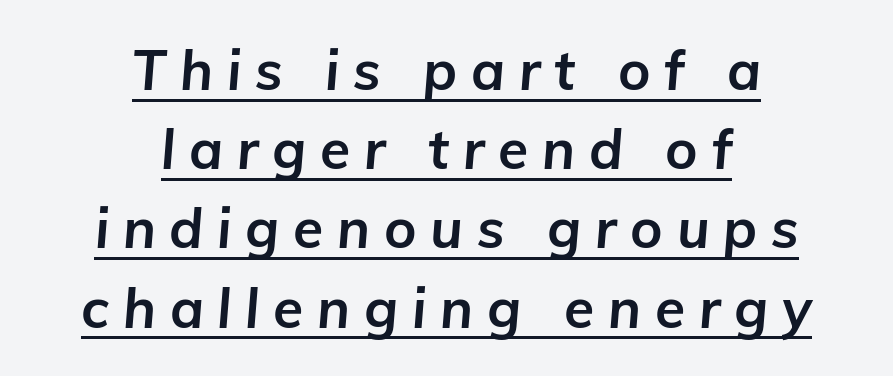
You could only call the tracking loose — the letters float apart. This sample has the flowing, uneven cadence of proportional lettering. Would a proofreader flag this as italicized? Yes. Look at the stroke-to-counter ratio: heavy, a bold. Does the copy run flush right? No — it is centered line by line.
